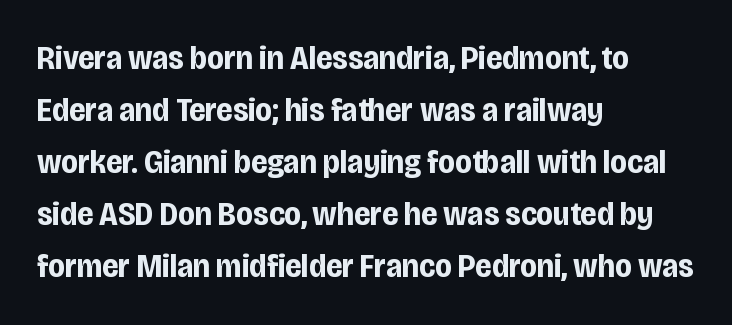
The image shows 34 px bold, condensed sans-serif type, upright; set left-aligned, normal line spacing (1.53x), normal letter spacing, not underlined; low stroke contrast and a large x-height.
